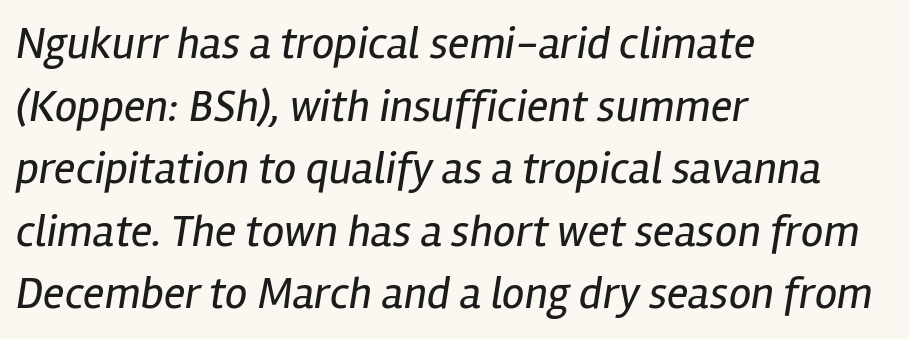
The image shows 45 px regular-weight, condensed type, italic (leaning right); set left-aligned, normal line spacing (1.39x), normal letter spacing, not underlined; low stroke contrast and a medium x-height.
